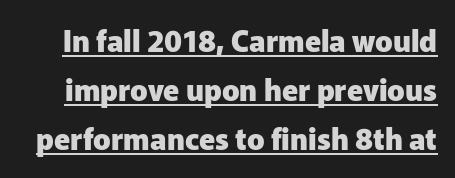
The image shows 29 px heavy sans-serif type, upright; set normal line spacing (1.69x), normal letter spacing, underlined; low stroke contrast and a medium x-height.
